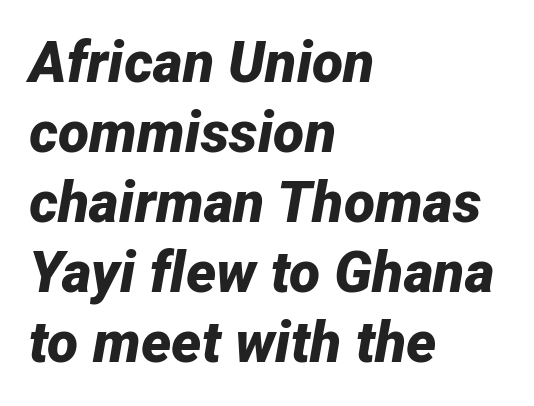
Q: Is the text bold? A: Yes.
Q: Is the text italic (slanted)? A: Yes, it leans right by about 12 degrees.
Q: Is the text underlined? A: No.
Q: How is the paragraph aligned? A: Left-aligned.
Q: Is the spacing between letters normal or unusually wide? A: Normal.
Q: Width (condensed, normal, or wide)? A: Normal.
Q: Stroke contrast? A: Low.
Q: x-height? A: Medium.
Q: Monospaced? A: No.
